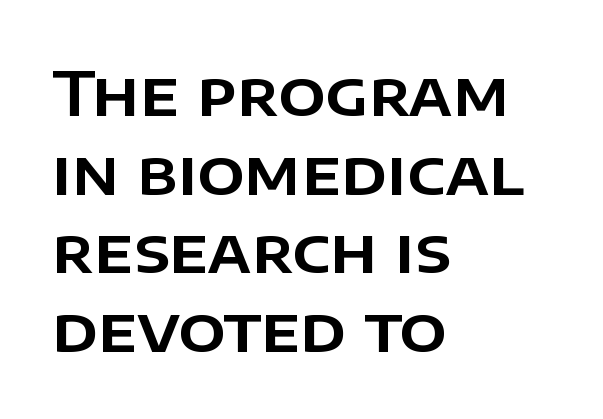
{"serif": "no", "italic": "no", "width": "normal", "stroke_contrast": "low", "x_height": "large", "monospaced": "no", "underline": "no", "align": "left", "line_spacing": "normal", "line_spacing_ratio": 1.27, "letter_spacing": "normal", "letter_spacing_em": 0.0, "glyph_px": 62}
